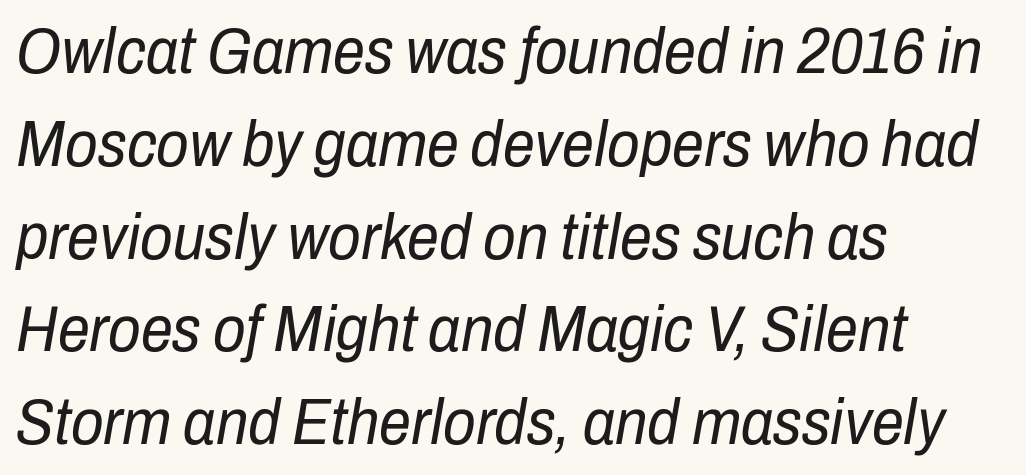
The image shows 64 px regular-weight, condensed type, italic (leaning right); set left-aligned, normal line spacing (1.45x), normal letter spacing, not underlined; low stroke contrast and a medium x-height.
